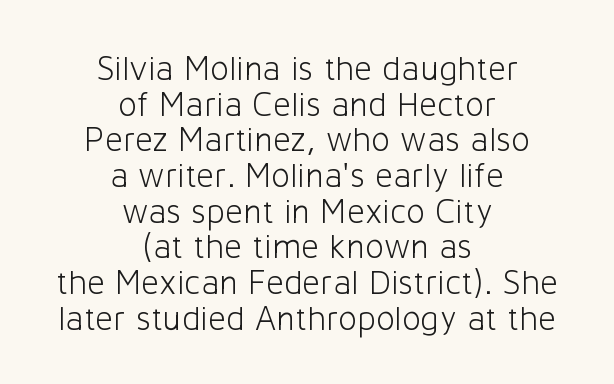
This rendering leaves character spacing at its baseline value. Looks like regular typesetting: each glyph gets only the width it needs. Tightly led — the rows are bunched. Ascenders rise straight up at ninety degrees. Weight: not bold — regular or lighter.
